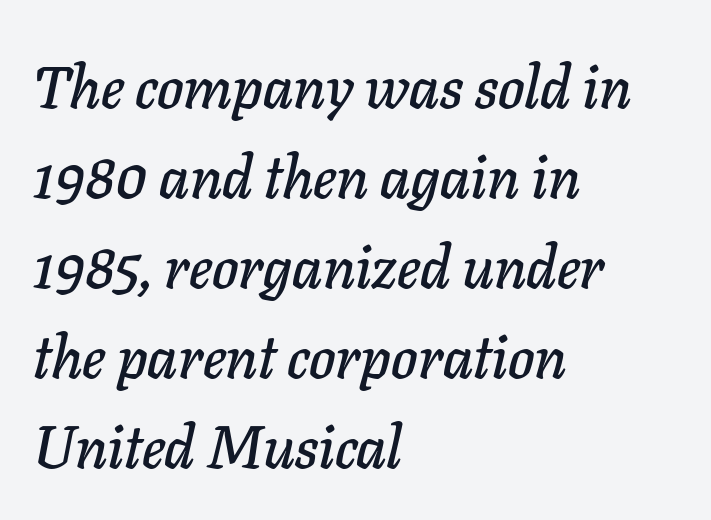
Varying glyph widths throughout — classic text-font behaviour. Typeset ragged right — the left edge is the straight one. Decoration check: the copy has no underline. It's the slanting kind of type. This block has exactly the height ordinary leading produces. There is no visible air inserted between adjacent glyphs.
